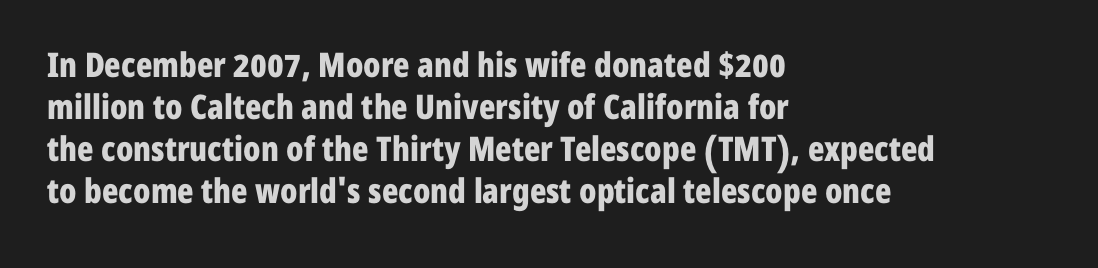
Strong, thick strokes mark this as bold type. The face used here is rendered with its standard letterfit. You could not count columns in this text — the font is proportionally spaced. This is roman type, the default non-slanted kind.
